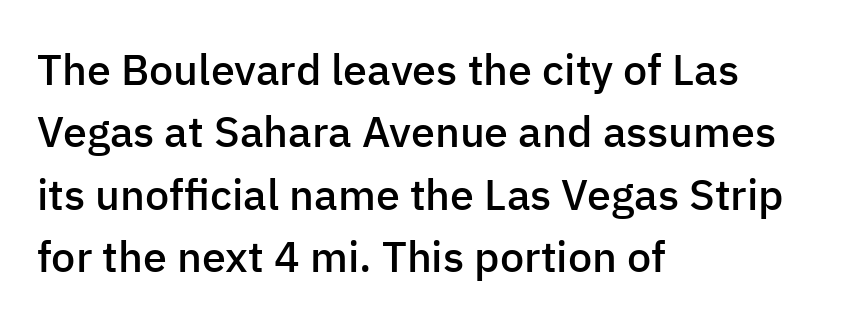
{"serif": "no", "italic": "no", "bold": "semi", "weight": "semibold", "width": "normal", "stroke_contrast": "low", "x_height": "medium", "monospaced": "no", "underline": "no", "align": "left", "line_spacing": "normal", "line_spacing_ratio": 1.45, "letter_spacing": "normal", "letter_spacing_em": 0.0, "glyph_px": 43}
